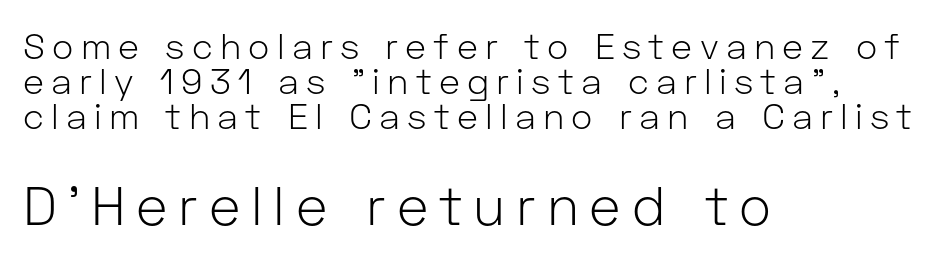
The image shows 54 px light sans-serif type, upright; set left-aligned, tight line spacing (0.97x), unusually wide letter spacing (+0.2 em), not underlined; the second (bottom) block is 1.5x larger; low stroke contrast and a medium x-height.
